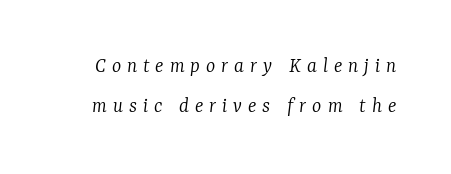
{"italic": "yes", "lean": "right", "slant_degrees": 7, "bold": "no", "underline": "no", "line_spacing_ratio": 1.84, "letter_spacing": "wide", "letter_spacing_em": 0.27, "glyph_px": 22}
